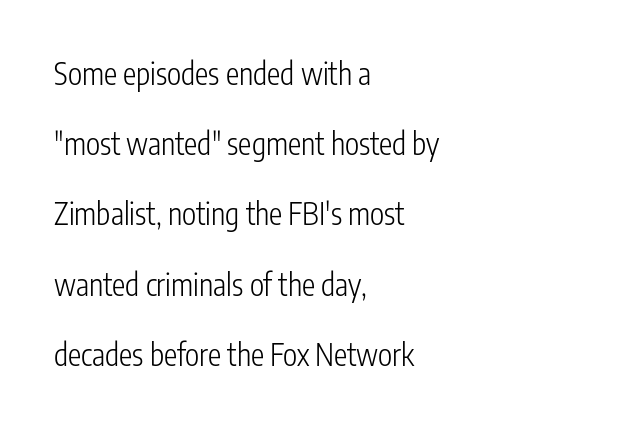
Quick note: interline space is abundant. Is this a fixed-width face? No — the glyphs have proportional, varying widths. If you drew a ruler down the left edge, every line would touch it. Serifs: no, the terminals of the letterforms are clean. Italic? Not at all — the glyphs are vertical.
